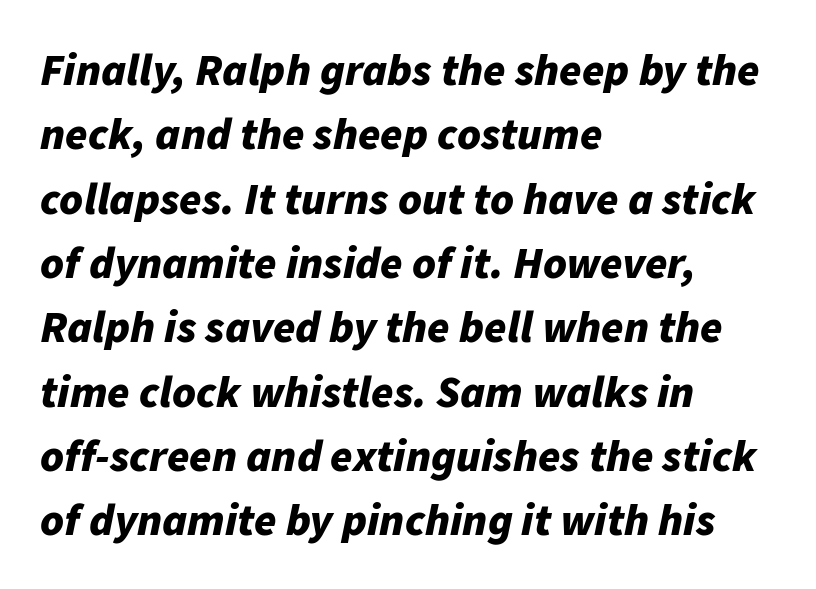
The image shows 45 px bold type, italic (leaning right); set left-aligned, normal line spacing (1.43x), normal letter spacing, not underlined; low stroke contrast and a medium x-height.
